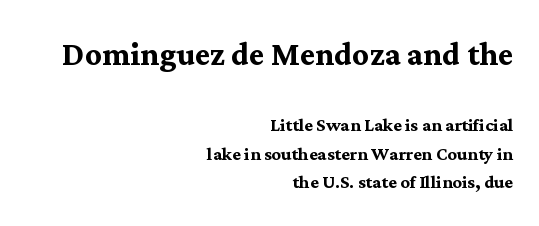
The image shows 41 px semibold serif type, upright; set right-aligned, line spacing 1.23x, normal letter spacing, not underlined; the first (top) block is 1.78x larger; medium stroke contrast and a medium x-height.
